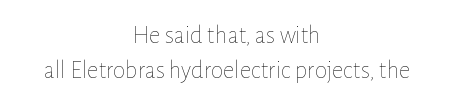
Q: Is the text bold? A: No.
Q: Is the text italic (slanted)? A: No, it is upright.
Q: Is the text underlined? A: No.
Q: How is the paragraph aligned? A: Centered.
Q: Is the spacing between letters normal or unusually wide? A: Normal.
Q: Is the spacing between lines tight, normal or loose? A: Normal.
